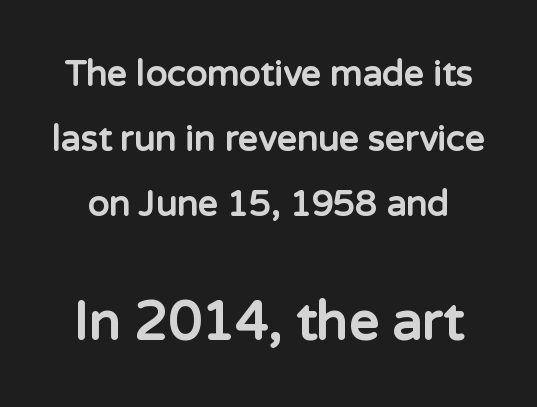
{"serif": "no", "italic": "no", "bold": "yes", "weight": "bold", "width": "normal", "stroke_contrast": "low", "x_height": "medium", "monospaced": "no", "underline": "no", "line_spacing_ratio": 1.86, "letter_spacing": "normal", "letter_spacing_em": 0.0, "larger_block": "second", "size_ratio": 1.51, "glyph_px": 53}
